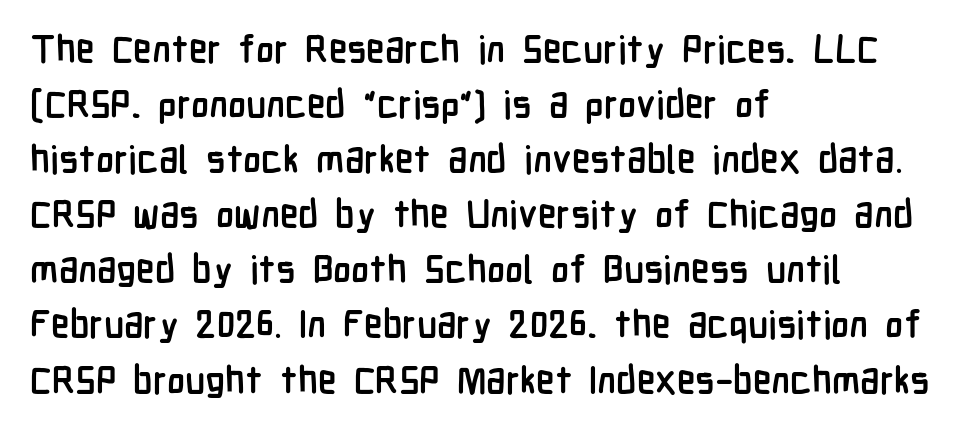
Set as a true bold cut, around the 700 mark. This rendering features lettering with no underline. You can tell from the bare stems that sans-serif type was used. These lines stack with their left ends in a neat column. Here the glyphs are tracked normally, forming tight word shapes.
